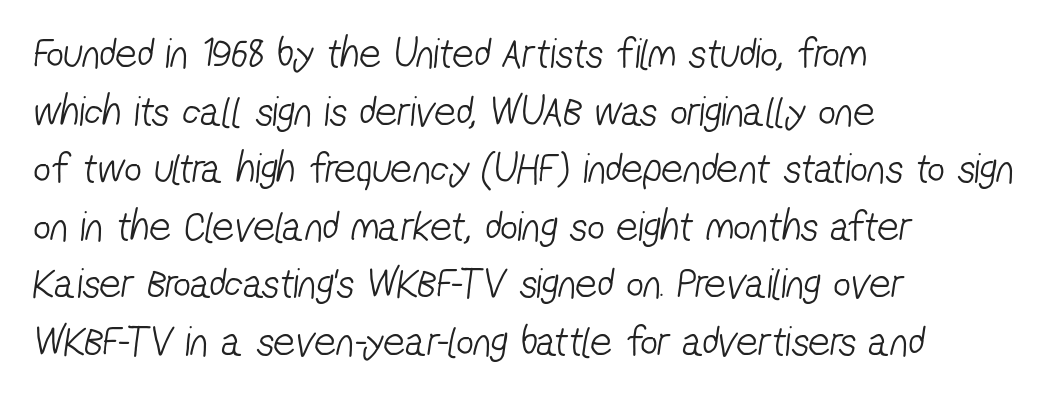
Observe the absence of serifs on each vertical stroke in this sample. The rows are spaced the way most documents space them. The rendering keeps characters at their native spacing. The font sits on the lighter half of the weight spectrum, regular included.
